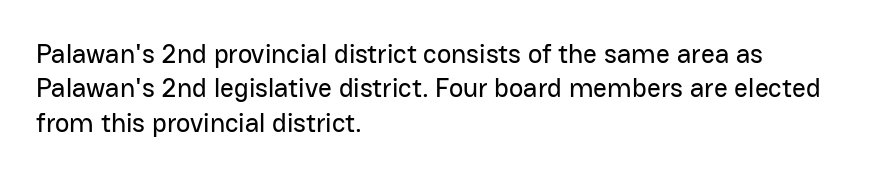
Q: Is the text italic (slanted)? A: No, it is upright.
Q: Is the text underlined? A: No.
Q: How is the paragraph aligned? A: Left-aligned.
Q: Is the spacing between letters normal or unusually wide? A: Normal.
Q: Is the spacing between lines tight, normal or loose? A: Normal.
